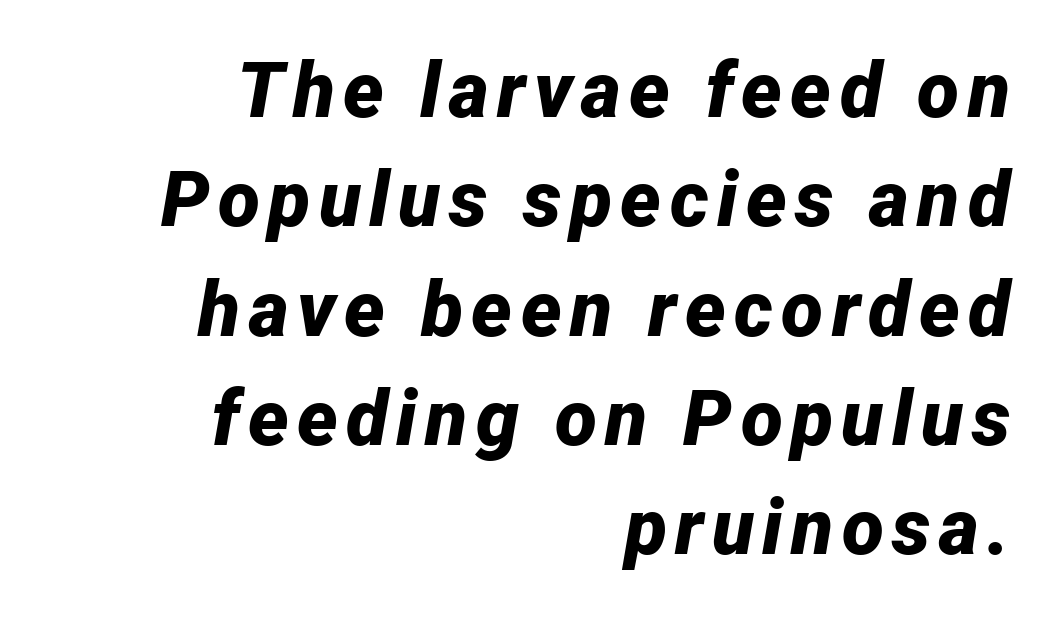
Quick note: italic. The font is running at its bold setting. Line spacing here is normal. Each letter keeps its own natural width here, so spacing adapts to shape. Line ends are locked; line starts wander. Decoration check: the copy has no underline.
